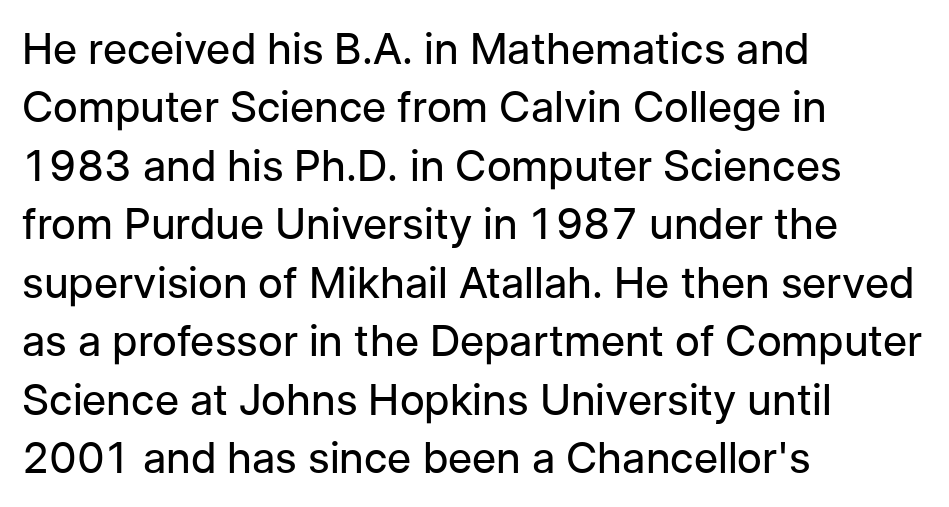
{"serif": "no", "italic": "no", "bold": "no", "weight": "regular", "width": "normal", "stroke_contrast": "low", "x_height": "medium", "monospaced": "no", "underline": "no", "align": "left", "line_spacing": "normal", "line_spacing_ratio": 1.36, "letter_spacing": "normal", "letter_spacing_em": 0.0, "glyph_px": 43}
